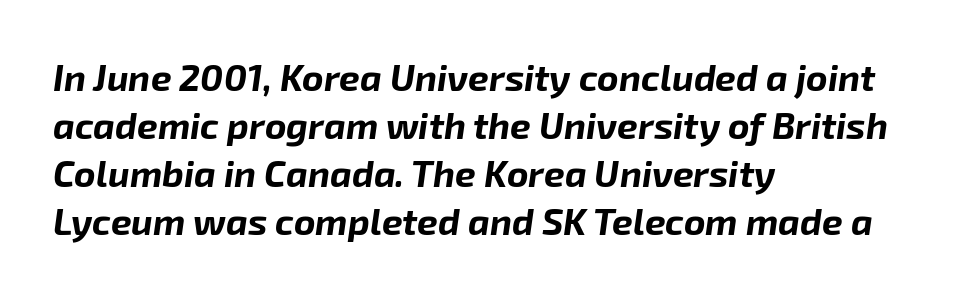
{"italic": "yes", "lean": "right", "slant_degrees": 8, "bold": "yes", "weight": "bold", "width": "normal", "stroke_contrast": "low", "x_height": "medium", "monospaced": "no", "underline": "no", "align": "left", "line_spacing": "normal", "line_spacing_ratio": 1.3, "letter_spacing": "normal", "letter_spacing_em": 0.0, "glyph_px": 37}
